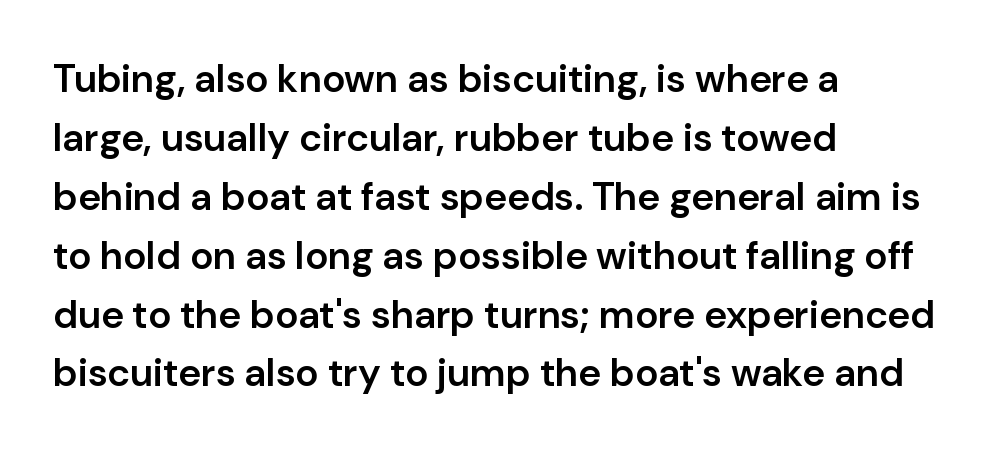
{"serif": "no", "italic": "no", "bold": "semi", "weight": "semibold", "width": "normal", "stroke_contrast": "low", "x_height": "medium", "monospaced": "no", "underline": "no", "align": "left", "line_spacing": "normal", "line_spacing_ratio": 1.51, "letter_spacing": "normal", "letter_spacing_em": 0.0, "glyph_px": 39}
